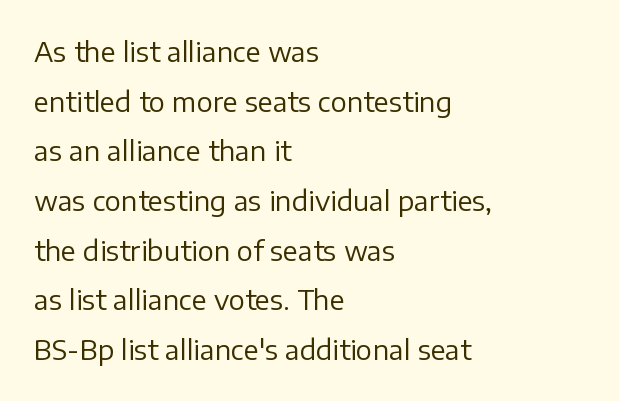
The image shows 27 px text type, upright; set left-aligned, line spacing 1.84x, normal letter spacing, not underlined.
